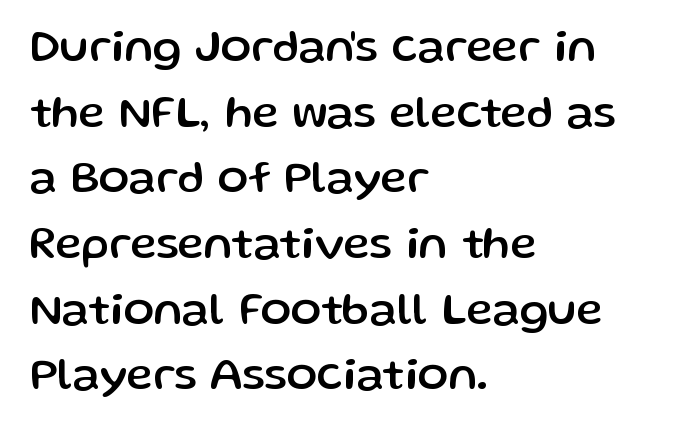
Q: Is the text italic (slanted)? A: No, it is upright.
Q: Is the typeface a serif or a sans-serif typeface? A: Sans-serif.
Q: Is the text underlined? A: No.
Q: How is the paragraph aligned? A: Left-aligned.
Q: Is the spacing between letters normal or unusually wide? A: Normal.
Q: Is the spacing between lines tight, normal or loose? A: Normal.
Q: Width (condensed, normal, or wide)? A: Normal.
Q: Stroke contrast? A: Low.
Q: x-height? A: Medium.
Q: Monospaced? A: No.
